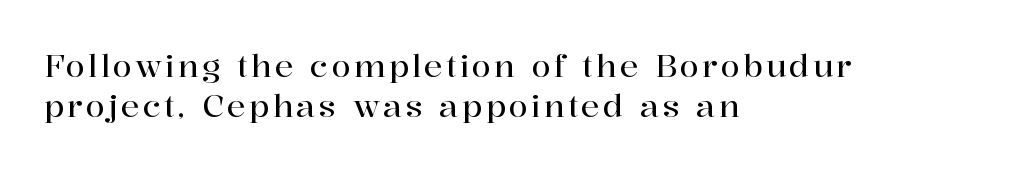
{"serif": "yes", "italic": "no", "width": "normal", "stroke_contrast": "high", "x_height": "medium", "monospaced": "no", "underline": "no", "align": "left", "line_spacing": "normal", "line_spacing_ratio": 1.3, "glyph_px": 31}
